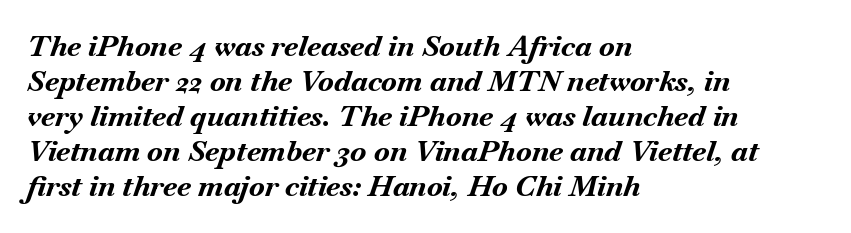
{"italic": "yes", "lean": "right", "slant_degrees": 18, "bold": "yes", "weight": "bold", "width": "normal", "stroke_contrast": "medium", "x_height": "small", "monospaced": "no", "underline": "no", "align": "left", "line_spacing_ratio": 1.21, "letter_spacing": "normal", "letter_spacing_em": 0.0, "glyph_px": 29}
